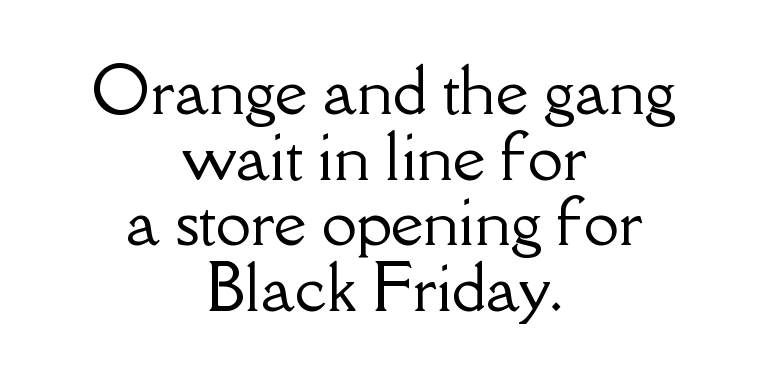
The image shows 63 px serif type, upright; set centered, tight line spacing (1.04x), normal letter spacing, not underlined; low stroke contrast and a small x-height.
